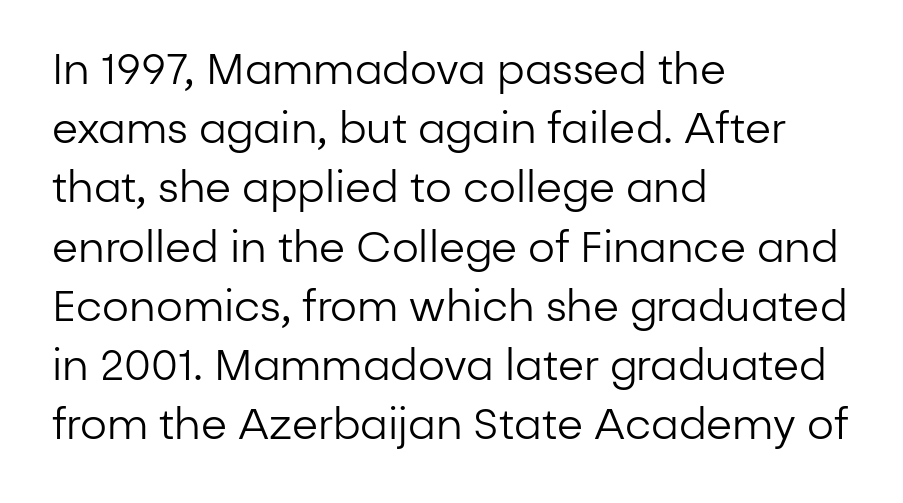
Q: Is the text bold? A: No.
Q: Is the text italic (slanted)? A: No, it is upright.
Q: Is the typeface a serif or a sans-serif typeface? A: Sans-serif.
Q: Is the text underlined? A: No.
Q: How is the paragraph aligned? A: Left-aligned.
Q: Is the spacing between letters normal or unusually wide? A: Normal.
Q: Is the spacing between lines tight, normal or loose? A: Normal.
Q: Width (condensed, normal, or wide)? A: Normal.
Q: Stroke contrast? A: Low.
Q: x-height? A: Medium.
Q: Monospaced? A: No.
